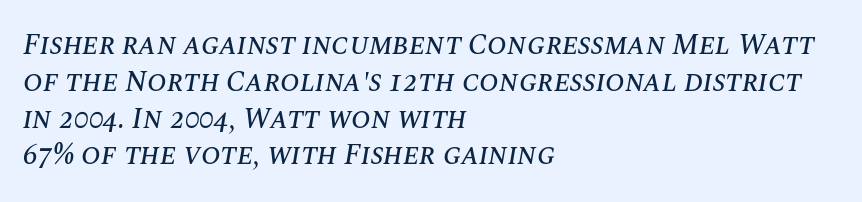
The image shows 29 px text type, italic (leaning right); set left-aligned, normal line spacing (1.27x), normal letter spacing, not underlined; medium stroke contrast and a large x-height.
